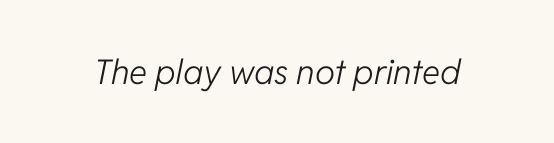
Q: Is the text bold? A: No.
Q: Is the text italic (slanted)? A: Yes, it leans right by about 11 degrees.
Q: Is the text underlined? A: No.
Q: Is the spacing between letters normal or unusually wide? A: Normal.
Q: Width (condensed, normal, or wide)? A: Normal.
Q: Stroke contrast? A: Low.
Q: x-height? A: Medium.
Q: Monospaced? A: No.
